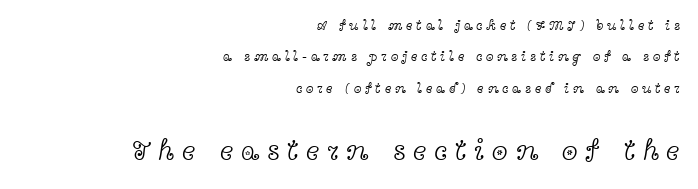
The image shows 29 px light, wide serif type; set right-aligned, loose line spacing (2.24x), unusually wide letter spacing (+0.26 em), not underlined; the second (bottom) block is 2.07x larger; a medium x-height.
